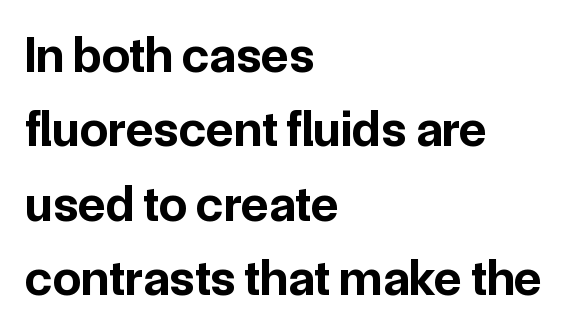
{"serif": "no", "italic": "no", "bold": "yes", "weight": "bold", "width": "normal", "stroke_contrast": "low", "x_height": "medium", "monospaced": "no", "underline": "no", "align": "left", "line_spacing": "normal", "line_spacing_ratio": 1.46, "letter_spacing": "normal", "letter_spacing_em": 0.0, "glyph_px": 51}
